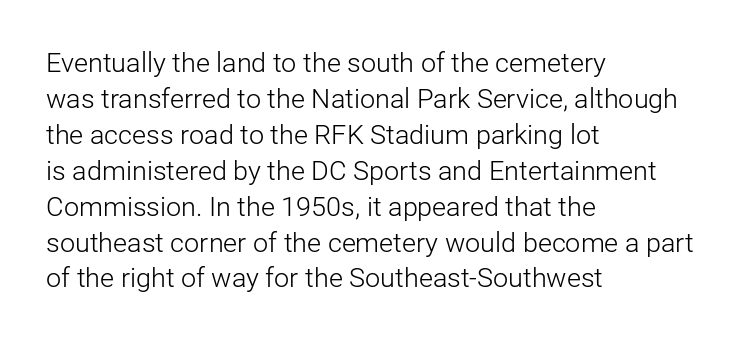
Q: Is the text bold? A: No.
Q: Is the text italic (slanted)? A: No, it is upright.
Q: Is the text underlined? A: No.
Q: How is the paragraph aligned? A: Left-aligned.
Q: Is the spacing between letters normal or unusually wide? A: Normal.
Q: Is the spacing between lines tight, normal or loose? A: Normal.
